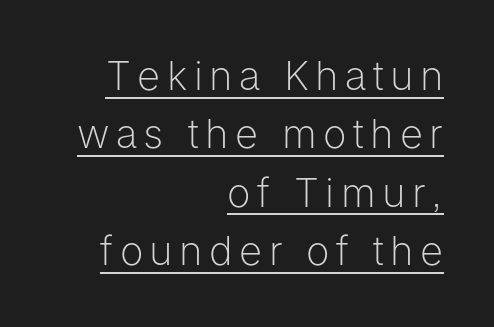
Q: Is the text bold? A: No.
Q: Is the text italic (slanted)? A: No, it is upright.
Q: Is the typeface a serif or a sans-serif typeface? A: Sans-serif.
Q: Is the text underlined? A: Yes.
Q: How is the paragraph aligned? A: Right-aligned.
Q: Is the spacing between lines tight, normal or loose? A: Normal.
Q: Width (condensed, normal, or wide)? A: Normal.
Q: Stroke contrast? A: Low.
Q: x-height? A: Medium.
Q: Monospaced? A: No.
